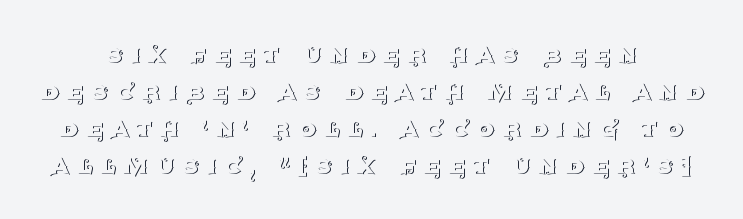
Substantial extra tracking has been applied to these lines. Clear beneath every line of the passage. In terms of leading, this rendering sits right in the middle. Style check: upright. Note: serifs present on the glyphs. You could not count columns in this text — the font is proportionally spaced.
